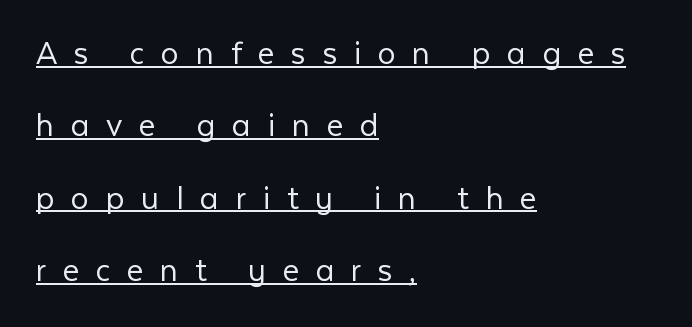
Every row of glyphs begins at an identical x-position on the left. The typesetting does not lean heavy: it is not bold. In terms of posture, this sample is upright. The rendering uses natural spacing where letterforms have individual widths.
